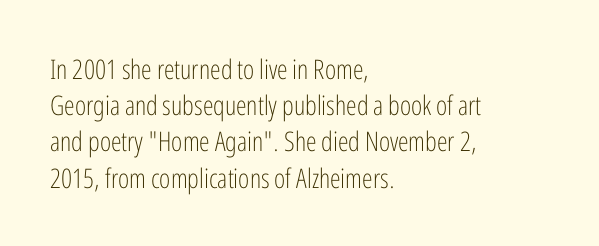
Q: Is the text bold? A: No.
Q: Is the text italic (slanted)? A: No, it is upright.
Q: Is the text underlined? A: No.
Q: How is the paragraph aligned? A: Left-aligned.
Q: Is the spacing between letters normal or unusually wide? A: Normal.
Q: Is the spacing between lines tight, normal or loose? A: Normal.
